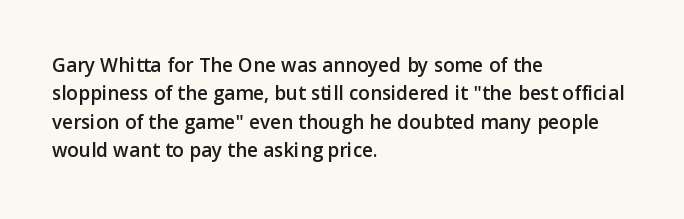
Posture: upright roman. The foot of each line stays bare and open. The passage shown stacks its lines at a standard gap. Alignment: flush left. The horizontal fit of the characters is conventional and even.
